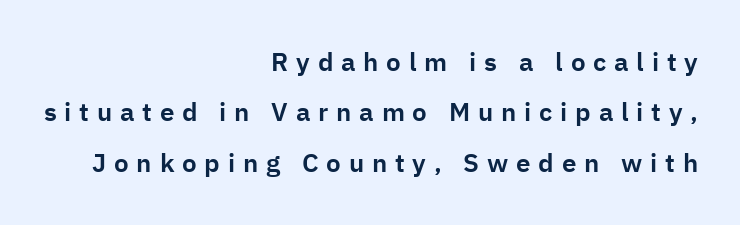
{"italic": "no", "underline": "no", "align": "right", "line_spacing": "loose", "line_spacing_ratio": 1.94, "letter_spacing": "wide", "letter_spacing_em": 0.3, "glyph_px": 26}
